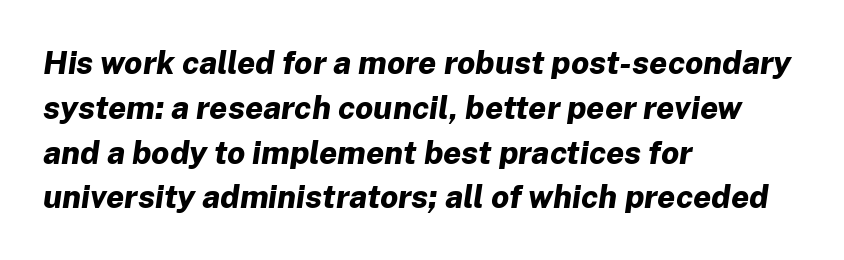
The image shows 32 px bold type, italic (leaning right); set left-aligned, normal line spacing (1.4x), normal letter spacing, not underlined; low stroke contrast and a medium x-height.
